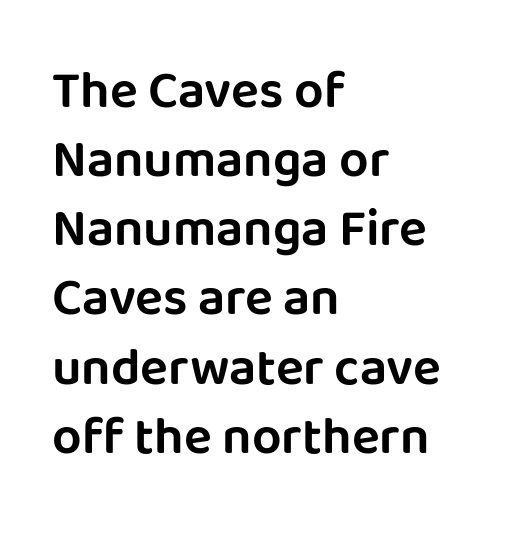
The image shows 52 px sans-serif type, upright; set left-aligned, normal line spacing (1.33x), normal letter spacing, not underlined; low stroke contrast and a large x-height.
